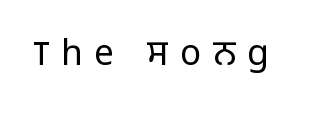
Q: Is the text bold? A: No.
Q: Is the text italic (slanted)? A: No, it is upright.
Q: Is the typeface a serif or a sans-serif typeface? A: Sans-serif.
Q: Is the text underlined? A: No.
Q: Is the spacing between letters normal or unusually wide? A: Unusually wide.
Q: Width (condensed, normal, or wide)? A: Normal.
Q: Stroke contrast? A: Low.
Q: x-height? A: Medium.
Q: Monospaced? A: No.
